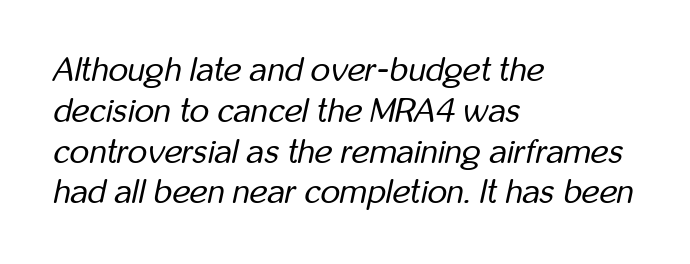
The image shows 34 px regular-weight, condensed type, italic (leaning right); set left-aligned, line spacing 1.2x, normal letter spacing, not underlined; low stroke contrast and a medium x-height.
